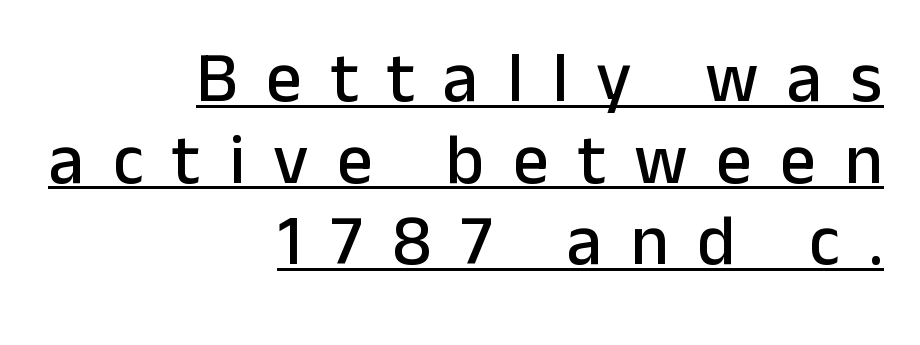
The image shows 71 px sans-serif type, upright; set right-aligned, tight line spacing (1.15x), unusually wide letter spacing (+0.4 em), underlined; low stroke contrast and a medium x-height.
